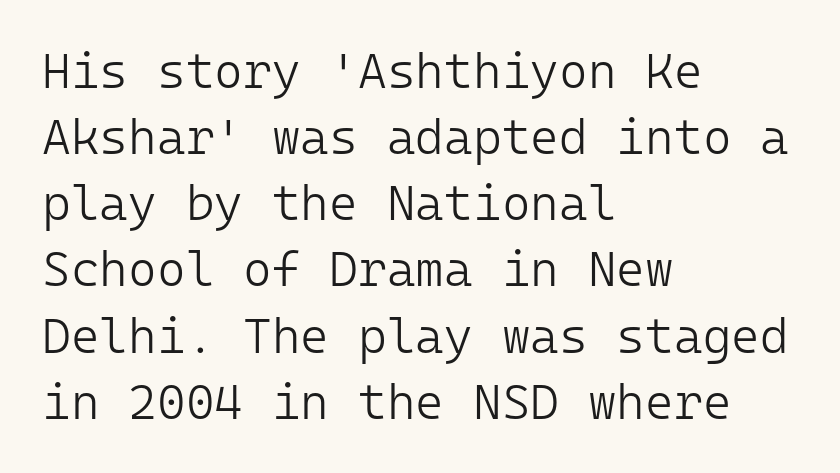
A typesetter would call this zero additional tracking. One-word summary of the alignment: left. These lines were composed using upright roman letters. Rows of type keep a routine distance in the vertical direction.
